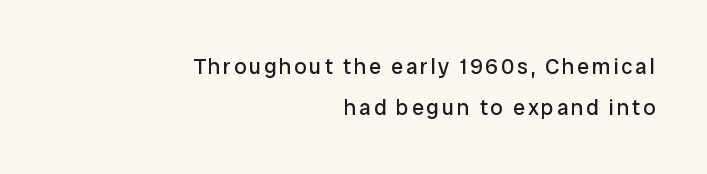
The image shows 22 px text type, upright; set right-aligned, line spacing 1.86x, not underlined.
